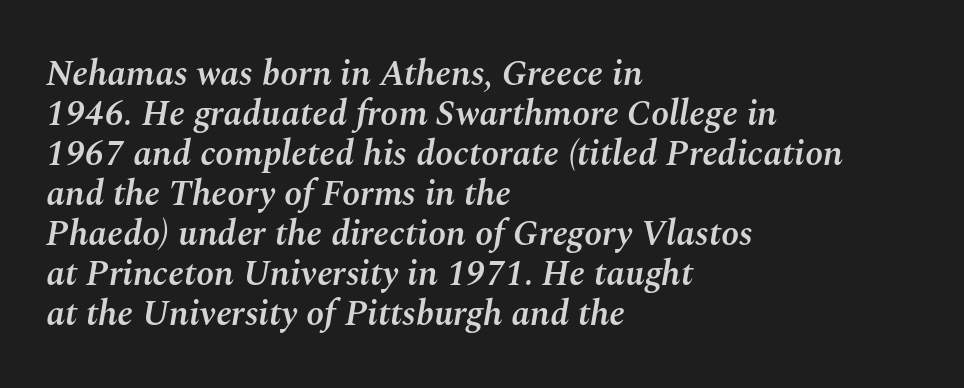
The image shows 36 px semibold type, italic (leaning right); set left-aligned, tight line spacing (1.11x), normal letter spacing, not underlined; medium stroke contrast and a medium x-height.
